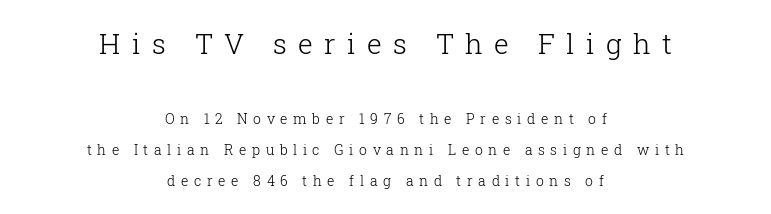
The image shows 28 px light serif type, upright; set centered, loose line spacing (2.22x), unusually wide letter spacing (+0.4 em), not underlined; the first (top) block is 2.0x larger; low stroke contrast and a medium x-height.
